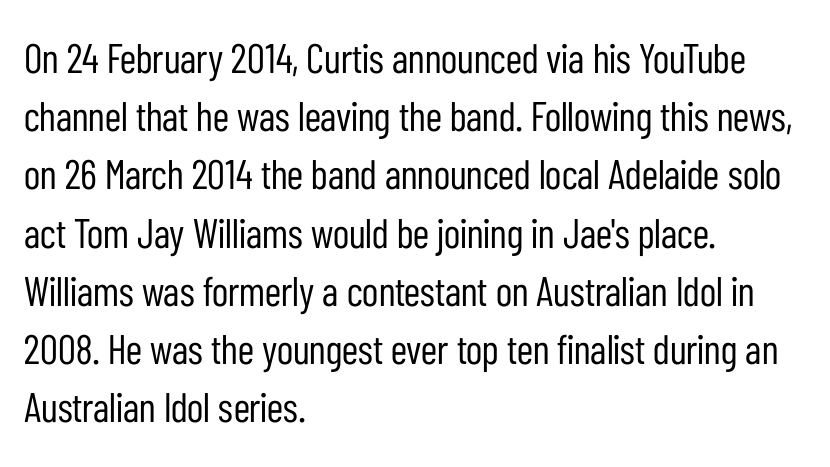
The image shows 41 px regular-weight, condensed sans-serif type, upright; set left-aligned, normal line spacing (1.42x), normal letter spacing, not underlined; low stroke contrast and a medium x-height.
